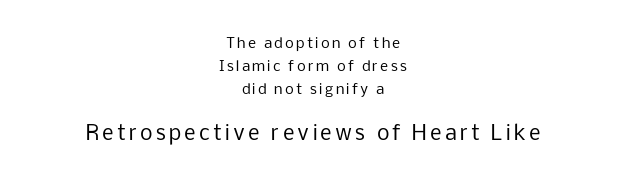
Q: Is the text bold? A: No.
Q: Is the text italic (slanted)? A: No, it is upright.
Q: Is the text underlined? A: No.
Q: How is the paragraph aligned? A: Centered.
Q: Is the spacing between lines tight, normal or loose? A: Normal.
Q: Which block of text is set in a larger size, the first (top) or the second (bottom)? A: The second (bottom) one.
